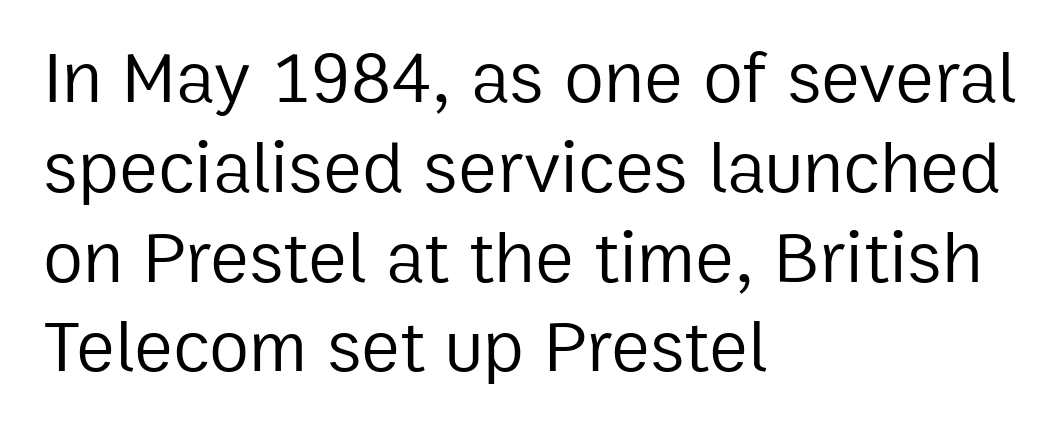
The image shows 73 px regular-weight sans-serif type, upright; set left-aligned, line spacing 1.23x, normal letter spacing, not underlined; low stroke contrast and a medium x-height.
